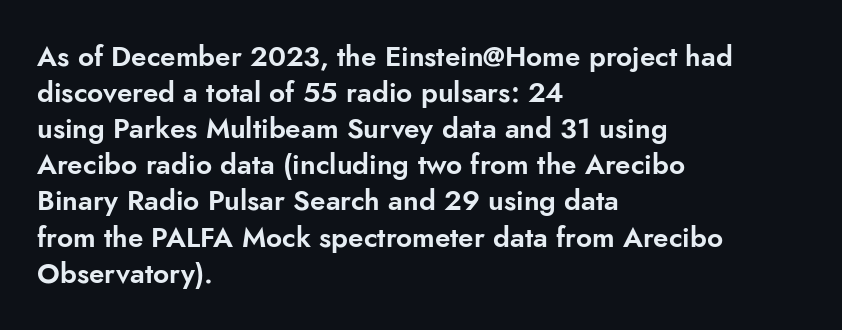
{"serif": "no", "italic": "no", "width": "normal", "stroke_contrast": "low", "x_height": "small", "monospaced": "no", "underline": "no", "align": "left", "line_spacing": "normal", "line_spacing_ratio": 1.29, "letter_spacing": "normal", "letter_spacing_em": 0.0, "glyph_px": 28}
